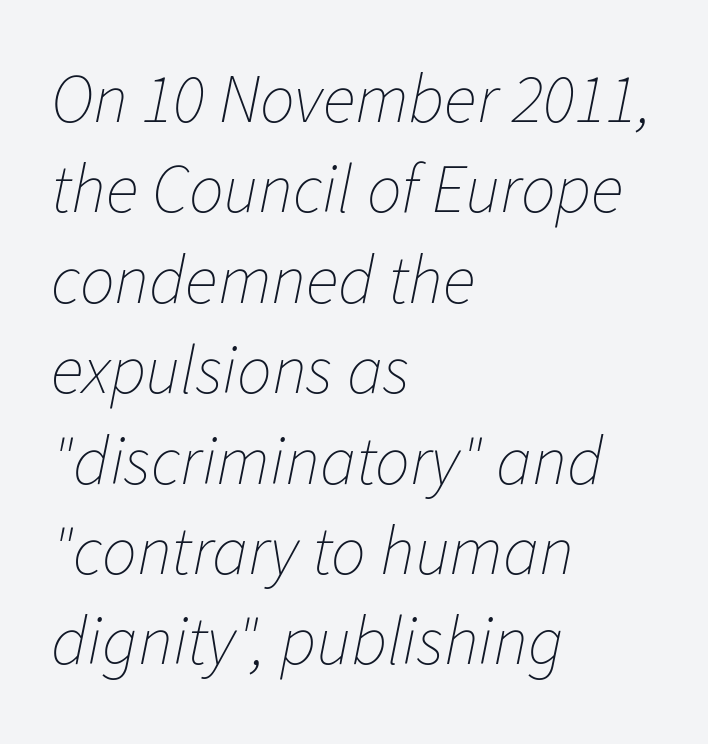
Q: Is the text bold? A: No.
Q: Is the text italic (slanted)? A: Yes, it leans right by about 11 degrees.
Q: Is the text underlined? A: No.
Q: How is the paragraph aligned? A: Left-aligned.
Q: Is the spacing between letters normal or unusually wide? A: Normal.
Q: Is the spacing between lines tight, normal or loose? A: Normal.
Q: Width (condensed, normal, or wide)? A: Normal.
Q: Stroke contrast? A: Low.
Q: x-height? A: Medium.
Q: Monospaced? A: No.
